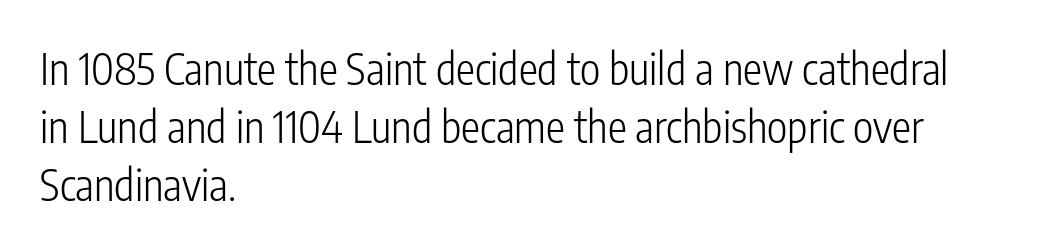
The image shows 43 px light, condensed sans-serif type, upright; set left-aligned, normal line spacing (1.35x), normal letter spacing, not underlined; low stroke contrast and a medium x-height.
